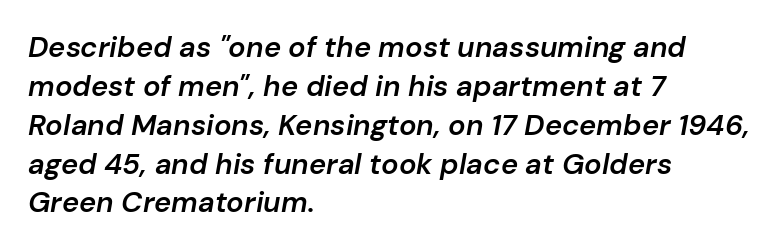
The image shows 29 px semibold type, italic (leaning right); set left-aligned, normal line spacing (1.34x), normal letter spacing, not underlined; low stroke contrast and a medium x-height.
